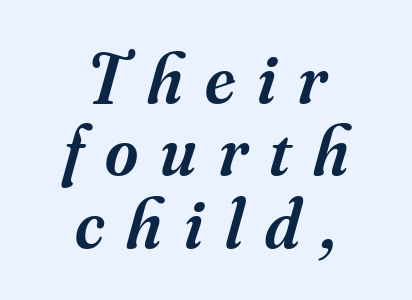
The image shows 71 px semibold serif type, italic (leaning right); set centered, tight line spacing (1.02x), unusually wide letter spacing (+0.31 em), not underlined; medium stroke contrast and a small x-height.
